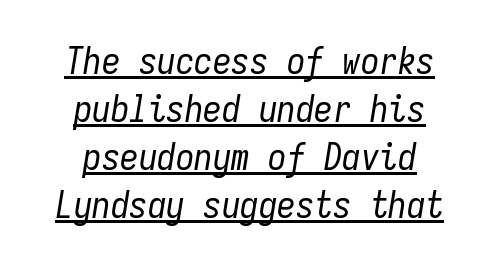
{"italic": "yes", "lean": "right", "slant_degrees": 9, "bold": "no", "weight": "regular", "width": "condensed", "stroke_contrast": "low", "x_height": "medium", "monospaced": "yes", "underline": "yes", "align": "center", "line_spacing": "normal", "line_spacing_ratio": 1.3, "letter_spacing": "normal", "letter_spacing_em": 0.0, "glyph_px": 37}
